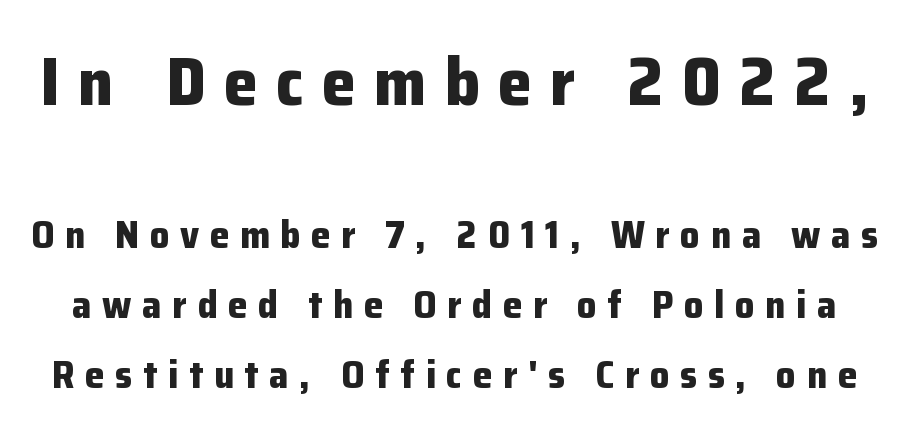
The image shows 68 px bold sans-serif type, upright; set line spacing 1.79x, unusually wide letter spacing (+0.27 em), not underlined; the first (top) block is 1.74x larger; low stroke contrast and a medium x-height.
